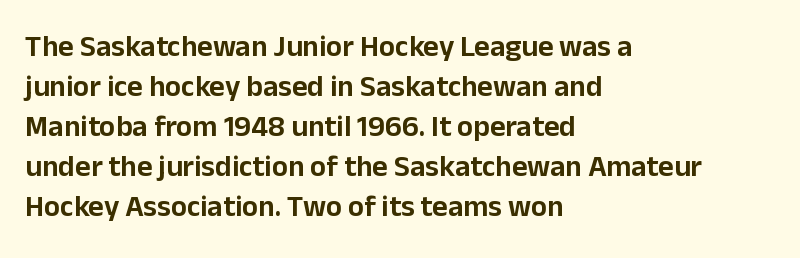
The letters advance in unequal steps, a hallmark of proportional type. Descender tails drop into unmarked territory. Typographically, this falls in the sans-serif category. The designer left line spacing at the default. Words appear dense and cohesive because spacing is normal.
